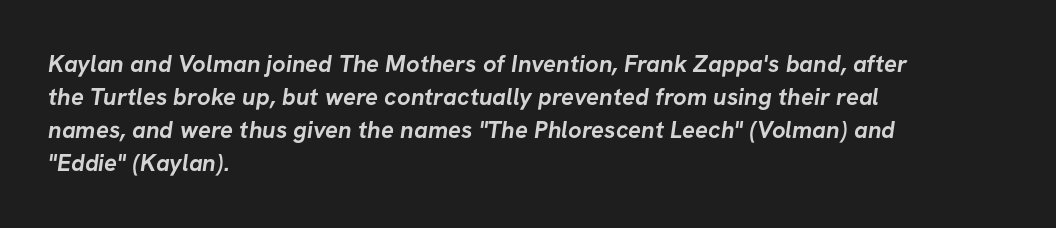
{"bold": "yes", "underline": "no", "align": "left", "line_spacing": "normal", "line_spacing_ratio": 1.38, "letter_spacing": "normal", "letter_spacing_em": 0.0, "glyph_px": 24}
